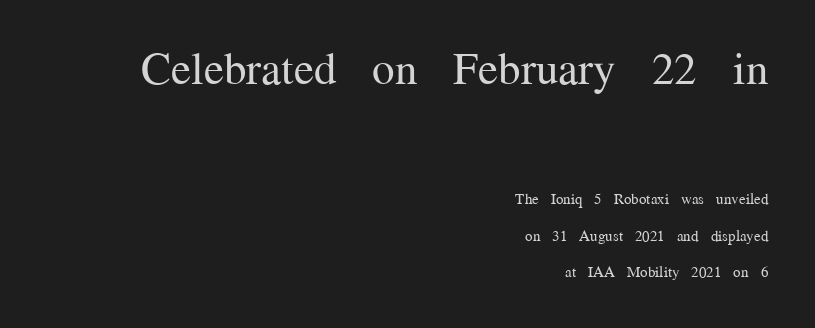
The passage shown has conventional tracking throughout. Character widths vary here, with narrow letters taking less room than wide ones. The area under the type is left untouched. The letters stand upright; this is a roman face. Classification — serif.
